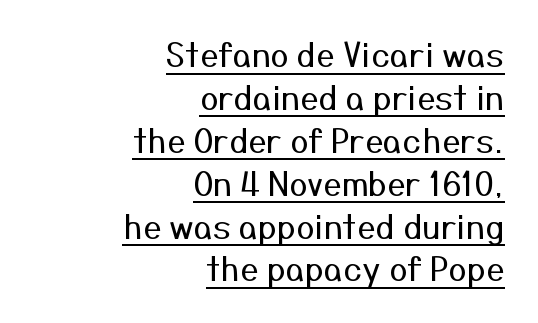
Q: Is the text bold? A: No.
Q: Is the text italic (slanted)? A: No, it is upright.
Q: Is the typeface a serif or a sans-serif typeface? A: Sans-serif.
Q: Is the text underlined? A: Yes.
Q: How is the paragraph aligned? A: Right-aligned.
Q: Is the spacing between letters normal or unusually wide? A: Normal.
Q: Is the spacing between lines tight, normal or loose? A: Normal.
Q: Width (condensed, normal, or wide)? A: Normal.
Q: Stroke contrast? A: Medium.
Q: x-height? A: Medium.
Q: Monospaced? A: No.
